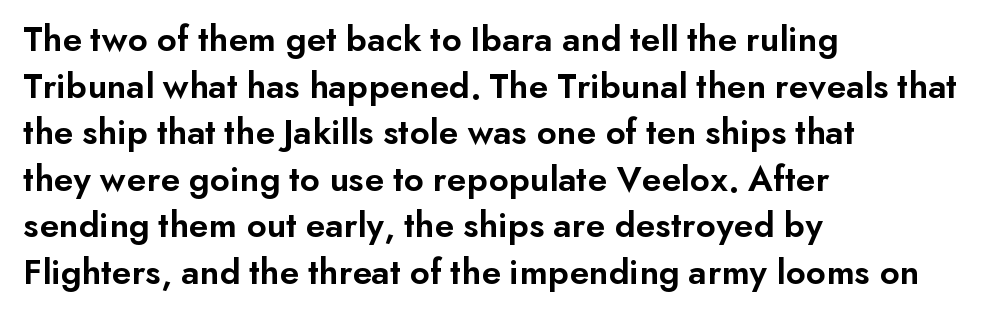
Q: Is the text bold? A: Semi-bold.
Q: Is the text italic (slanted)? A: No, it is upright.
Q: Is the typeface a serif or a sans-serif typeface? A: Sans-serif.
Q: Is the text underlined? A: No.
Q: How is the paragraph aligned? A: Left-aligned.
Q: Is the spacing between letters normal or unusually wide? A: Normal.
Q: Is the spacing between lines tight, normal or loose? A: Normal.
Q: Width (condensed, normal, or wide)? A: Normal.
Q: Stroke contrast? A: Low.
Q: x-height? A: Small.
Q: Monospaced? A: No.
